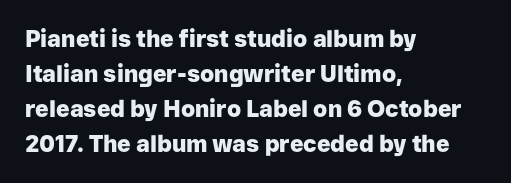
{"italic": "no", "bold": "yes", "underline": "no", "align": "left", "line_spacing": "normal", "line_spacing_ratio": 1.52, "letter_spacing": "normal", "letter_spacing_em": 0.0, "glyph_px": 23}
